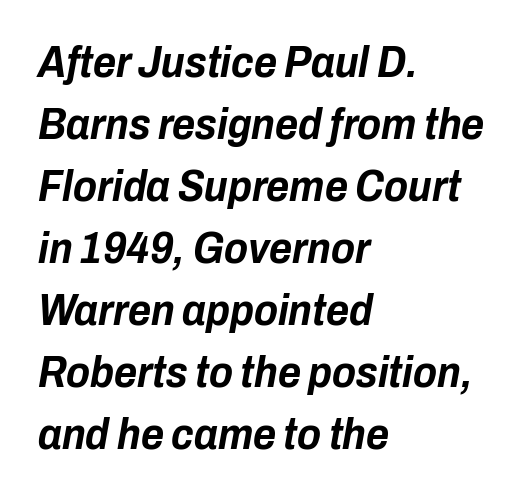
Stroke thickness is high; the sample reads as a true bold. The letters advance in unequal steps, a hallmark of proportional type. The designer left line spacing at the default. Line starts are locked; line ends wander. The area under the type is left untouched. The passage shown leans; its letterforms are oblique.
